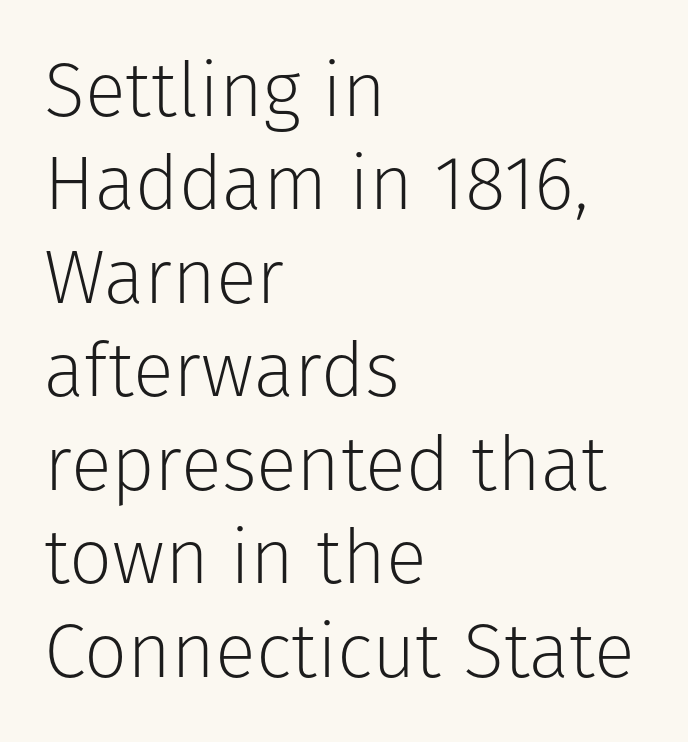
The image shows 76 px light sans-serif type, upright; set left-aligned, line spacing 1.23x, normal letter spacing, not underlined; low stroke contrast and a medium x-height.
